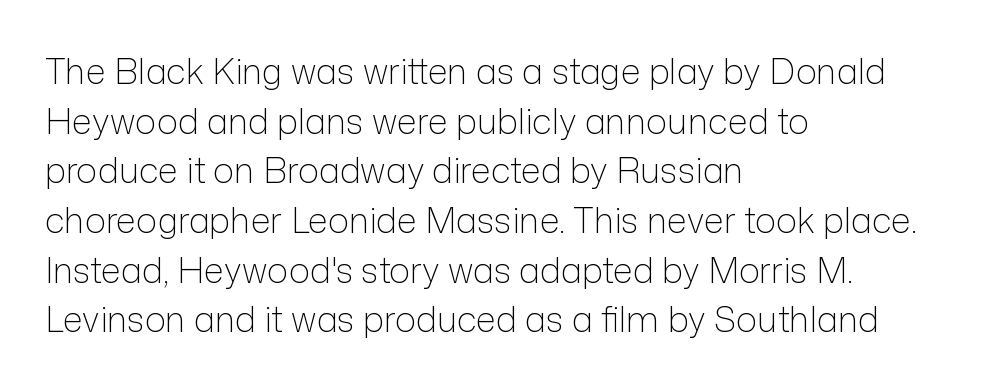
The image shows 35 px light sans-serif type, upright; set left-aligned, normal line spacing (1.42x), normal letter spacing, not underlined; low stroke contrast and a medium x-height.
